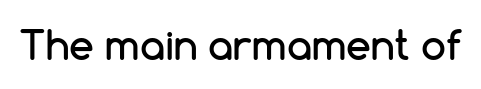
Every stem runs plumb, perpendicular to the baseline. The foot of each line stays bare and open. Here the designer chose a conventional face with non-uniform glyph widths. This rendering leaves character spacing at its baseline value.
